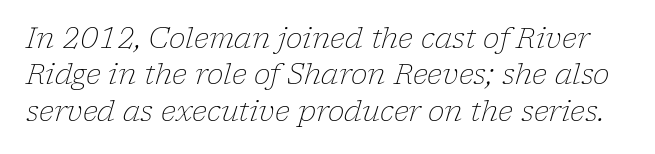
{"serif": "yes", "italic": "yes", "lean": "right", "slant_degrees": 17, "bold": "no", "weight": "light", "width": "normal", "stroke_contrast": "low", "x_height": "medium", "monospaced": "no", "underline": "no", "line_spacing": "normal", "line_spacing_ratio": 1.3, "letter_spacing": "normal", "letter_spacing_em": 0.0, "glyph_px": 28}
